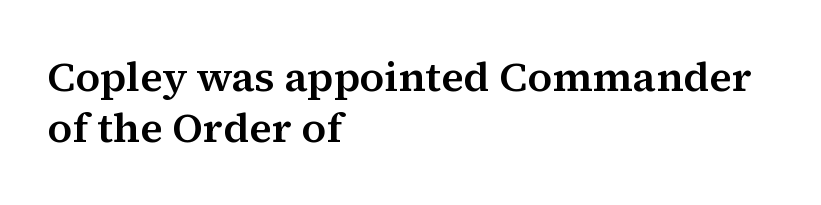
Q: Is the text italic (slanted)? A: No, it is upright.
Q: Is the typeface a serif or a sans-serif typeface? A: Serif.
Q: Is the text underlined? A: No.
Q: How is the paragraph aligned? A: Left-aligned.
Q: Is the spacing between letters normal or unusually wide? A: Normal.
Q: Width (condensed, normal, or wide)? A: Normal.
Q: Stroke contrast? A: Medium.
Q: x-height? A: Medium.
Q: Monospaced? A: No.
